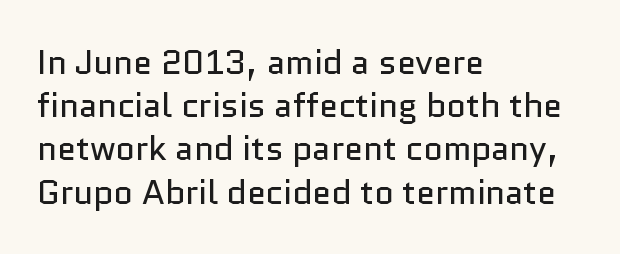
This is sans-serif lettering, the kind often seen on screens and signage. Only glyphs here, with clear space below each row. The compositor pushed each line to the left boundary. Does the leading feel generous? No, just average. Ordinary non-slanted type is in use.
